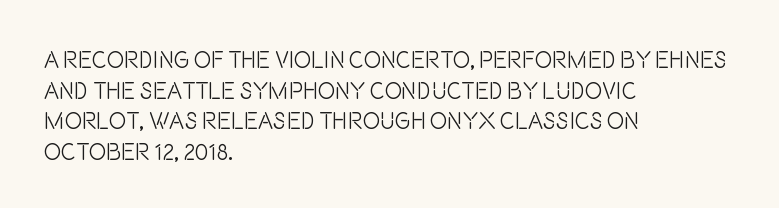
Vertical spacing — default. The text block is weighted toward the left margin, trailing off unevenly rightward. The baseline area is clear. These lines keep a tight, regular rhythm from letter to letter. No extra ink here — the face is not bold.
